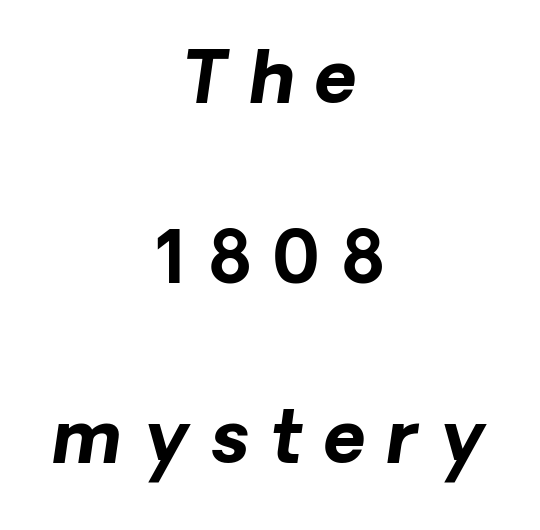
{"italic": "yes", "lean": "right", "slant_degrees": 8, "bold": "yes", "weight": "bold", "width": "normal", "stroke_contrast": "low", "x_height": "medium", "monospaced": "no", "underline": "no", "align": "center", "line_spacing": "loose", "line_spacing_ratio": 2.5, "letter_spacing": "wide", "letter_spacing_em": 0.3, "glyph_px": 72}
